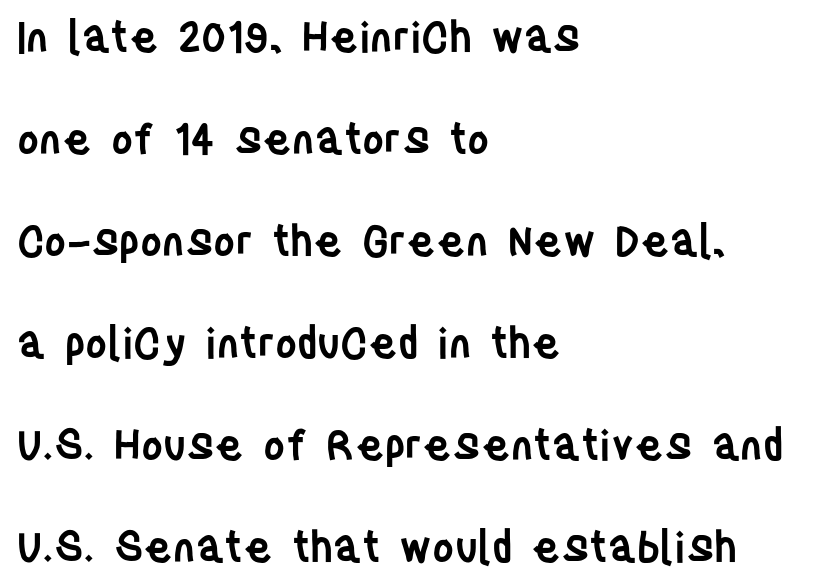
{"serif": "no", "italic": "no", "bold": "semi", "weight": "semibold", "width": "condensed", "stroke_contrast": "low", "x_height": "large", "monospaced": "no", "underline": "no", "align": "left", "line_spacing": "loose", "line_spacing_ratio": 2.43, "letter_spacing": "normal", "letter_spacing_em": 0.0, "glyph_px": 42}
